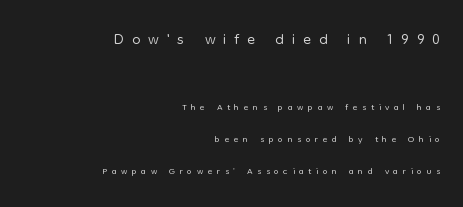
Bare-footed words on every line. Each new line begins a long way beneath the previous one. This is the regular roman posture of the typeface. Students, note that the glyphs here are deliberately spaced far apart.
